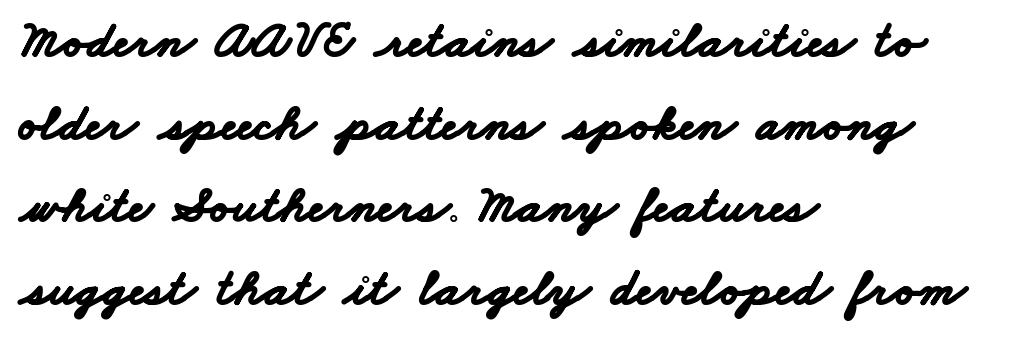
The rendering uses natural spacing where letterforms have individual widths. Notice how descenders clear the ascenders below comfortably — that's standard leading. You could call the tracking neutral — neither tight nor loose. Grotesque or geometric, the face here clearly has no serifs.
